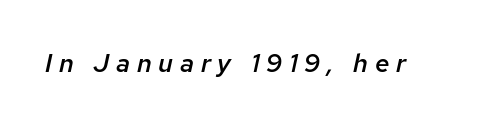
Q: Is the text bold? A: Semi-bold.
Q: Is the text italic (slanted)? A: Yes, it leans right by about 12 degrees.
Q: Is the text underlined? A: No.
Q: Is the spacing between letters normal or unusually wide? A: Unusually wide.
